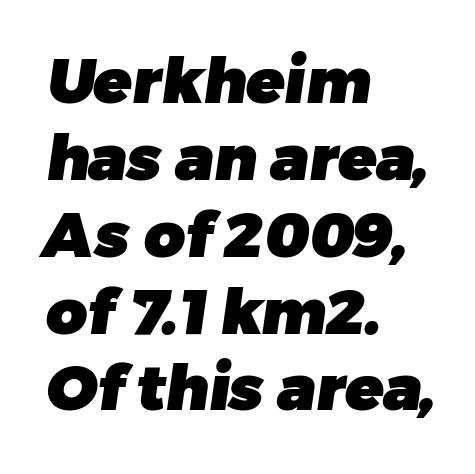
Q: Is the text bold? A: Yes.
Q: Is the typeface a serif or a sans-serif typeface? A: Sans-serif.
Q: Is the text underlined? A: No.
Q: How is the paragraph aligned? A: Left-aligned.
Q: Is the spacing between letters normal or unusually wide? A: Normal.
Q: Width (condensed, normal, or wide)? A: Normal.
Q: Stroke contrast? A: Low.
Q: x-height? A: Medium.
Q: Monospaced? A: No.
